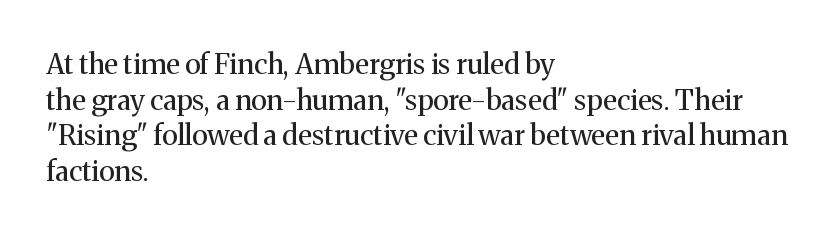
Q: Is the text bold? A: No.
Q: Is the text italic (slanted)? A: No, it is upright.
Q: Is the typeface a serif or a sans-serif typeface? A: Serif.
Q: Is the text underlined? A: No.
Q: How is the paragraph aligned? A: Left-aligned.
Q: Is the spacing between letters normal or unusually wide? A: Normal.
Q: Is the spacing between lines tight, normal or loose? A: Normal.
Q: Width (condensed, normal, or wide)? A: Normal.
Q: Stroke contrast? A: Medium.
Q: x-height? A: Medium.
Q: Monospaced? A: No.
